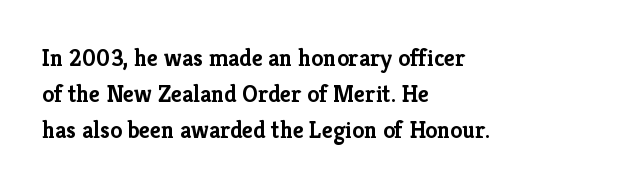
Q: Is the text bold? A: Yes.
Q: Is the text italic (slanted)? A: No, it is upright.
Q: Is the text underlined? A: No.
Q: How is the paragraph aligned? A: Left-aligned.
Q: Is the spacing between letters normal or unusually wide? A: Normal.
Q: Is the spacing between lines tight, normal or loose? A: Normal.
